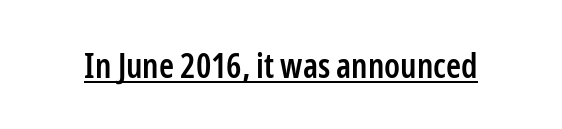
The face used here is proportionally spaced, like ordinary book or web type. In designer terms, the underline attribute is active on this setting. To sum up the face: it is a sans, with no serifs. Does the weight exceed regular? Yes, but only to semibold. Students, note that the glyphs here touch the page at normal intervals. This sample uses an upright cut, with every glyph sitting square on the baseline.
